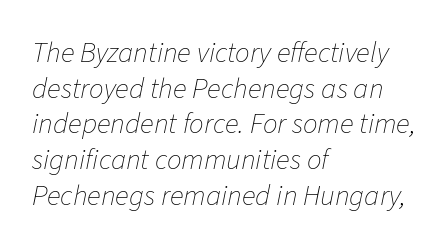
The characters are drawn with everyday or finer stroke widths. Character widths vary here, with narrow letters taking less room than wide ones. No word sits above an underline. This sample is left-justified, so line endings fall wherever the words run out. Does the lettering tilt? It does — this is italic.
